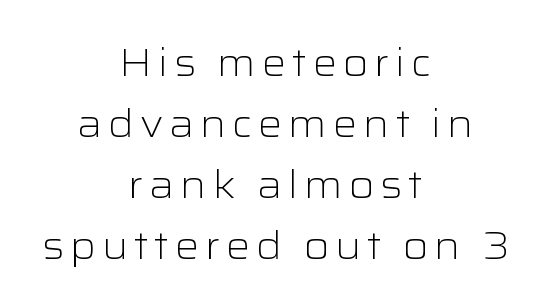
{"serif": "no", "italic": "no", "bold": "no", "weight": "light", "width": "wide", "stroke_contrast": "low", "x_height": "medium", "monospaced": "no", "underline": "no", "align": "center", "line_spacing": "normal", "line_spacing_ratio": 1.56, "glyph_px": 39}
